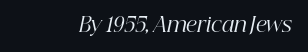
The image shows 20 px text type, italic (leaning right); set normal letter spacing, not underlined.
